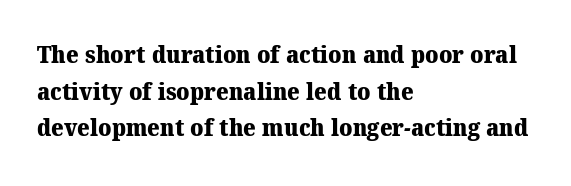
{"bold": "yes", "underline": "no", "align": "left", "line_spacing": "normal", "line_spacing_ratio": 1.53, "letter_spacing": "normal", "letter_spacing_em": 0.0, "glyph_px": 24}
